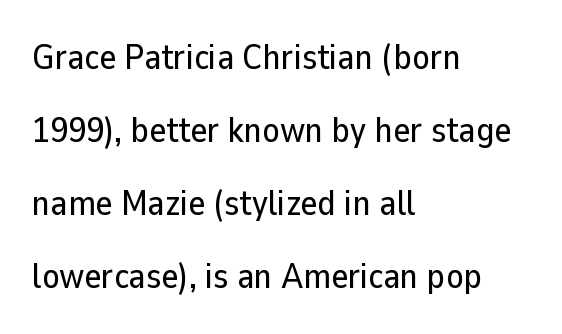
{"serif": "no", "italic": "no", "width": "normal", "stroke_contrast": "low", "x_height": "medium", "monospaced": "no", "underline": "no", "align": "left", "line_spacing": "loose", "line_spacing_ratio": 2.03, "letter_spacing": "normal", "letter_spacing_em": 0.0, "glyph_px": 36}
